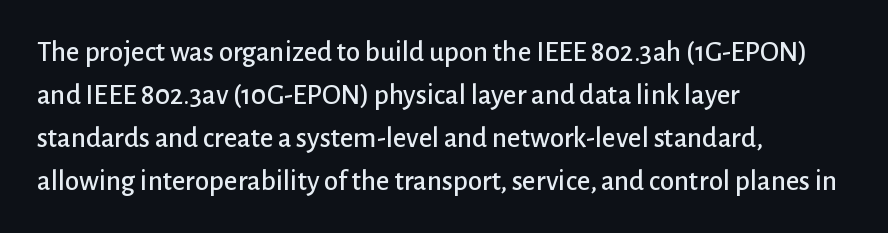
The image shows 29 px sans-serif type, upright; set left-aligned, normal line spacing (1.48x), normal letter spacing, not underlined; low stroke contrast and a medium x-height.
